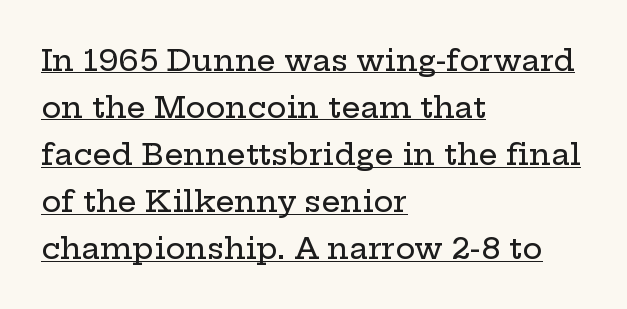
Q: Is the text italic (slanted)? A: No, it is upright.
Q: Is the typeface a serif or a sans-serif typeface? A: Serif.
Q: Is the text underlined? A: Yes.
Q: How is the paragraph aligned? A: Left-aligned.
Q: Is the spacing between letters normal or unusually wide? A: Normal.
Q: Is the spacing between lines tight, normal or loose? A: Normal.
Q: Width (condensed, normal, or wide)? A: Wide.
Q: Stroke contrast? A: Low.
Q: x-height? A: Medium.
Q: Monospaced? A: No.
